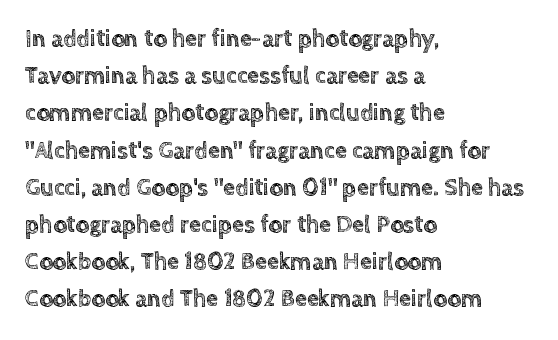
The image shows 24 px text type, upright; set left-aligned, normal line spacing (1.55x), normal letter spacing, not underlined.
